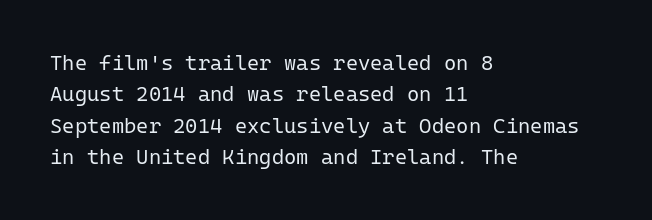
The image shows 21 px text type, upright; set left-aligned, normal line spacing (1.5x), normal letter spacing, not underlined.
